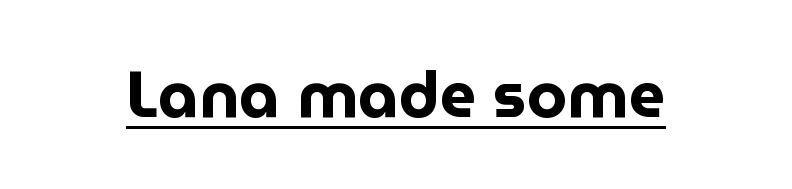
The image shows 64 px bold sans-serif type, upright; set normal letter spacing, underlined; low stroke contrast and a medium x-height.
